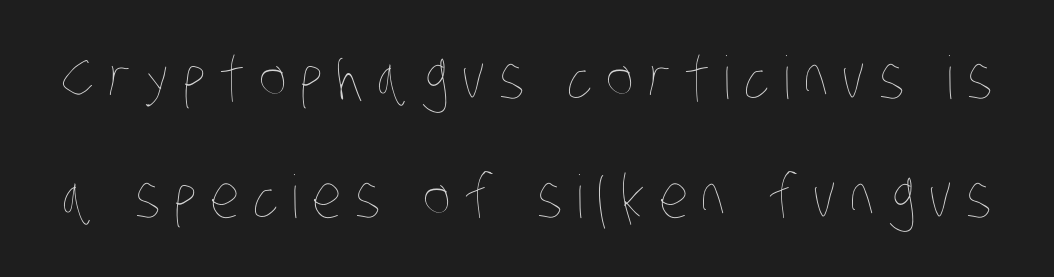
Q: Is the text bold? A: No.
Q: Is the text underlined? A: No.
Q: Is the spacing between letters normal or unusually wide? A: Unusually wide.
Q: Is the spacing between lines tight, normal or loose? A: Loose.
Q: Width (condensed, normal, or wide)? A: Condensed.
Q: Stroke contrast? A: Low.
Q: x-height? A: Large.
Q: Monospaced? A: No.
